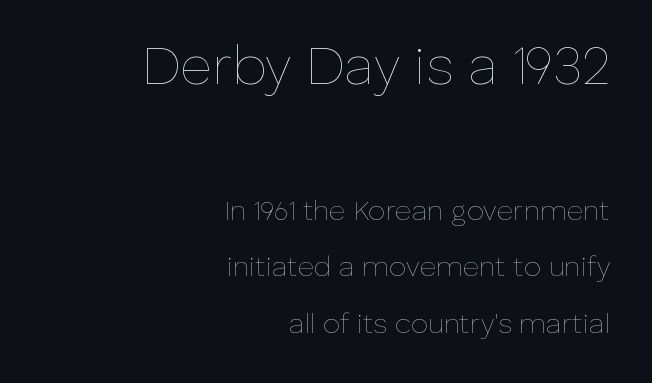
Where is the straight margin? On the right. Is there any slant? The stems are plumb. Descenders are the only things crossing below the line. This block would shrink considerably if given ordinary leading; it's expanded now. Nothing unusual about the tracking: characters are spaced as the font intends. Of the two passages, the one on top uses the larger point size.
